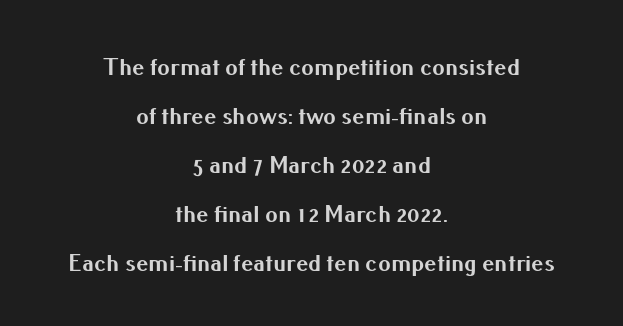
{"italic": "no", "bold": "yes", "underline": "no", "align": "center", "line_spacing": "loose", "line_spacing_ratio": 1.96, "letter_spacing": "normal", "letter_spacing_em": 0.0, "glyph_px": 25}
